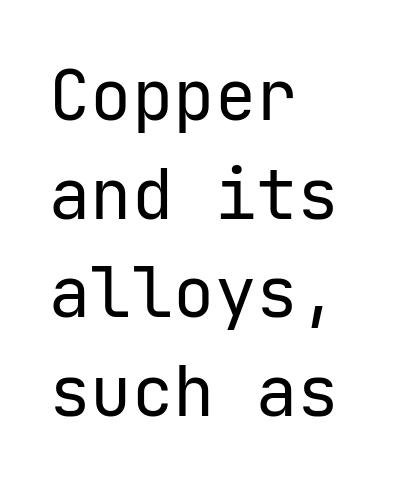
{"serif": "no", "italic": "no", "bold": "no", "weight": "regular", "width": "normal", "stroke_contrast": "low", "x_height": "medium", "underline": "no", "align": "left", "line_spacing": "normal", "line_spacing_ratio": 1.43, "letter_spacing": "normal", "letter_spacing_em": 0.0, "glyph_px": 69}
